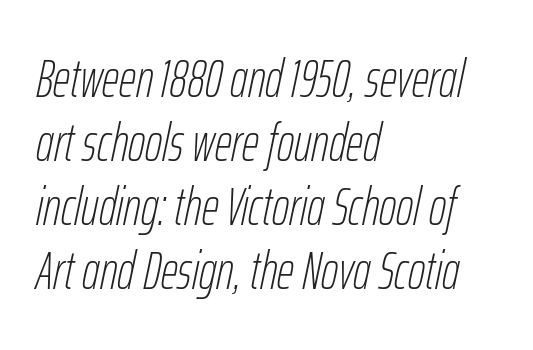
The image shows 53 px thin, condensed type, italic (leaning right); set left-aligned, line spacing 1.21x, normal letter spacing, not underlined; low stroke contrast and a medium x-height.
